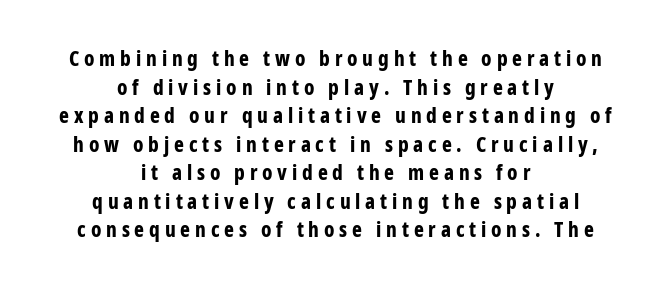
{"italic": "no", "bold": "yes", "underline": "no", "align": "center", "line_spacing": "normal", "line_spacing_ratio": 1.36, "letter_spacing": "wide", "letter_spacing_em": 0.23, "glyph_px": 21}
